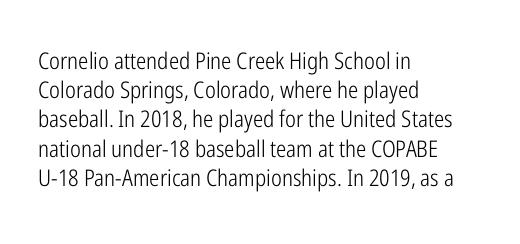
{"italic": "no", "bold": "no", "underline": "no", "align": "left", "line_spacing": "normal", "line_spacing_ratio": 1.27, "letter_spacing": "normal", "letter_spacing_em": 0.0, "glyph_px": 23}
